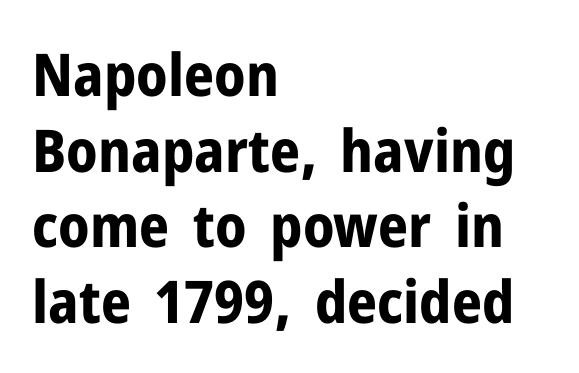
The image shows 59 px bold sans-serif type, upright; set left-aligned, normal line spacing (1.28x), normal letter spacing, not underlined; low stroke contrast and a medium x-height.
